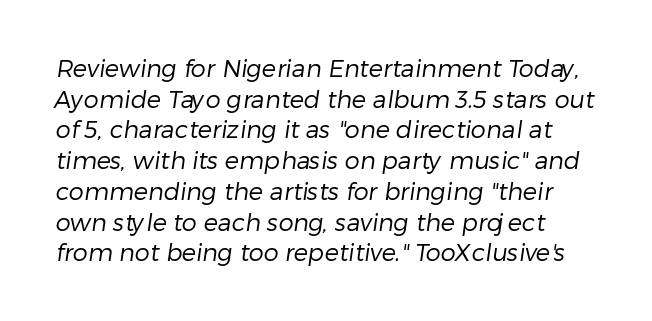
Q: Is the text bold? A: No.
Q: Is the text underlined? A: No.
Q: How is the paragraph aligned? A: Left-aligned.
Q: Is the spacing between letters normal or unusually wide? A: Normal.
Q: Is the spacing between lines tight, normal or loose? A: Normal.
